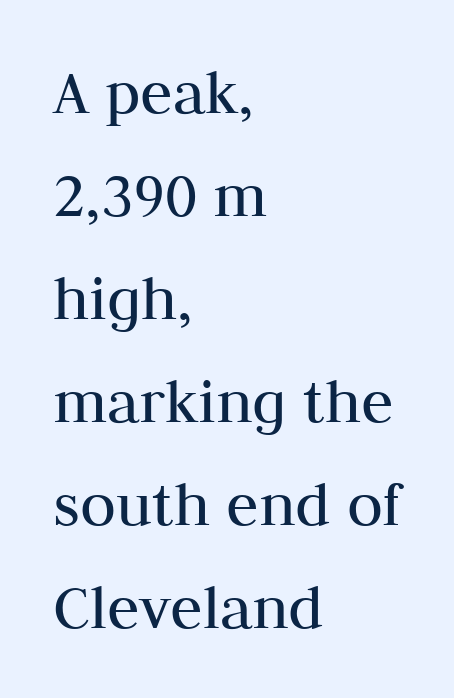
The horizontal fit of the characters is conventional and even. The space between consecutive lines is moderate. Only glyphs here, with clear space below each row. The letters look calm and open, with moderate or lighter stems.
